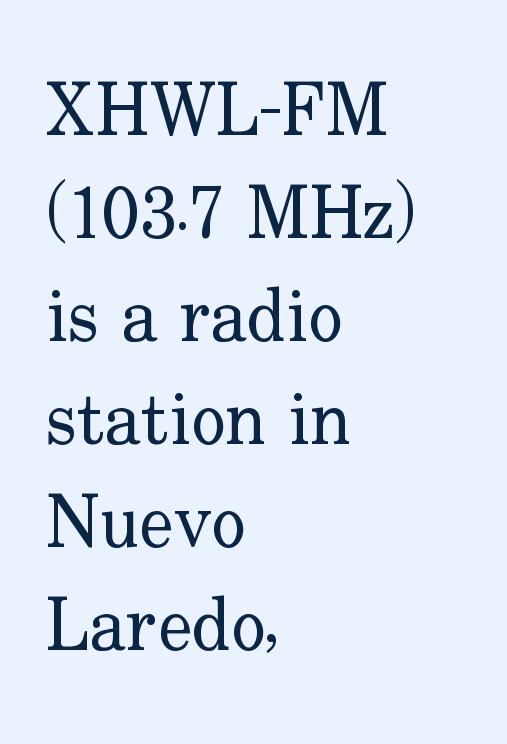
Letters rest on an invisible, unmarked baseline. A normal amount of white space separates one row of letters from the next. One-word summary of the alignment: left. Does the type have serifs? Yes, each stem ends in a small foot.
